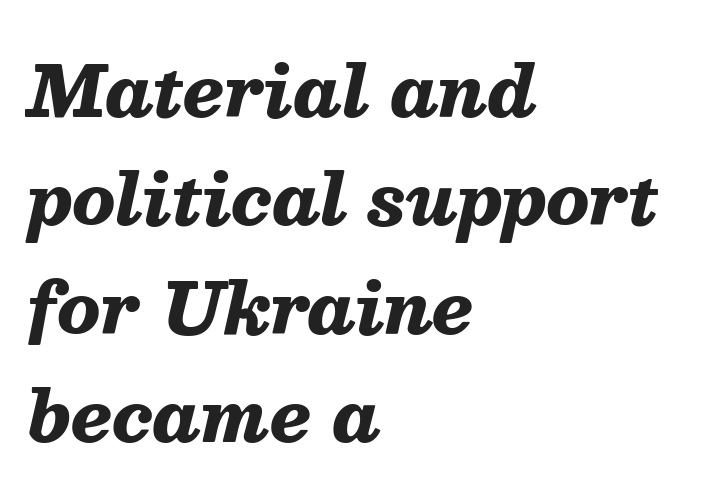
{"italic": "yes", "lean": "right", "slant_degrees": 13, "bold": "yes", "weight": "heavy", "width": "normal", "stroke_contrast": "medium", "x_height": "medium", "monospaced": "no", "underline": "no", "align": "left", "line_spacing": "normal", "line_spacing_ratio": 1.55, "letter_spacing": "normal", "letter_spacing_em": 0.0, "glyph_px": 70}
